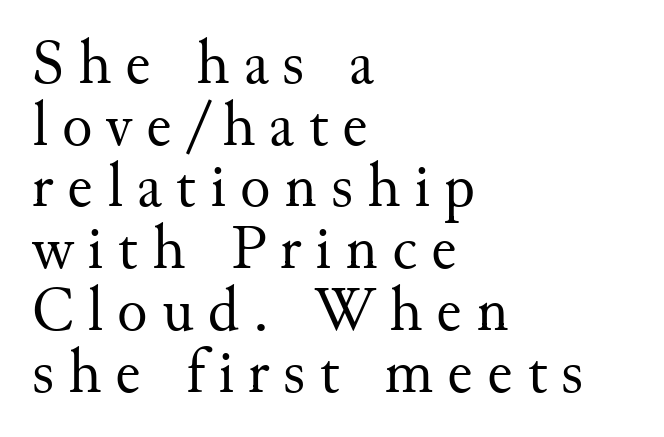
The image shows 63 px regular-weight serif type, upright; set left-aligned, tight line spacing (0.98x), unusually wide letter spacing (+0.22 em), not underlined; medium stroke contrast and a small x-height.
